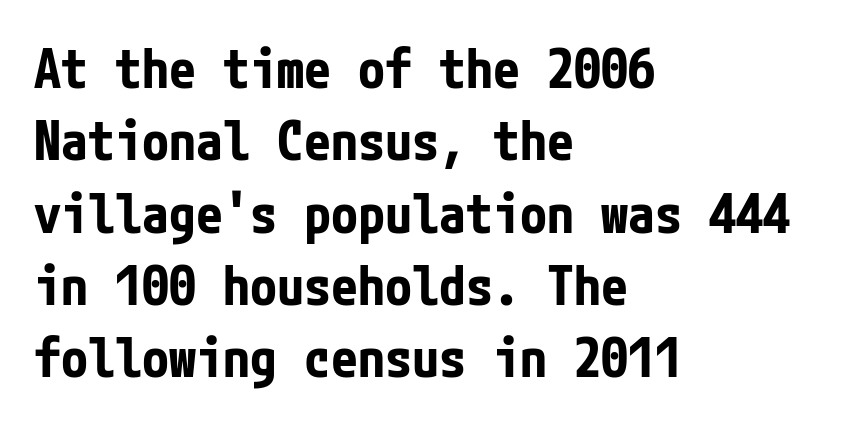
Quick note: not italic, upright. Font category for this specimen: sans-serif. Is the block centered? No — it sits flush against the left margin. Underline: absent. Summary of vertical rhythm: regular, with standard interline spacing.
